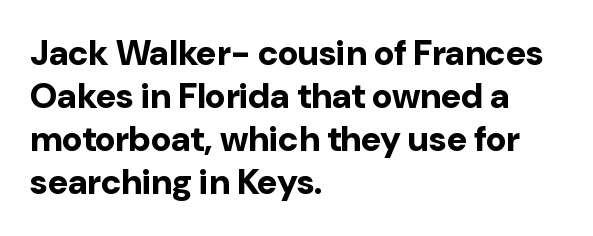
Reading down the block, your eye returns to a fixed left position each line. When letters stand straight like this, we call the style roman or upright. Each row of text sits above clean, open space. Grotesque or geometric, the face here clearly has no serifs. No extra tracking has been applied to these lines.
